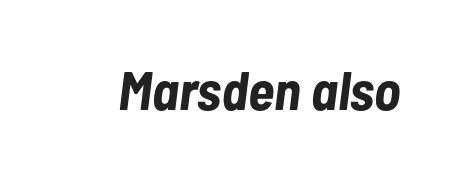
The image shows 55 px bold, condensed type, italic (leaning right); set normal letter spacing, not underlined; low stroke contrast and a medium x-height.
